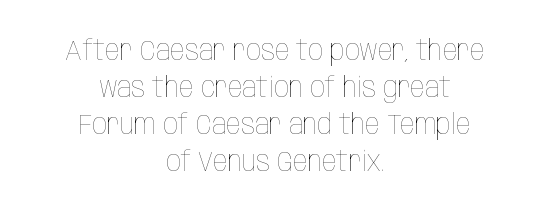
Q: Is the text bold? A: No.
Q: Is the text italic (slanted)? A: No, it is upright.
Q: Is the text underlined? A: No.
Q: How is the paragraph aligned? A: Centered.
Q: Is the spacing between letters normal or unusually wide? A: Normal.
Q: Is the spacing between lines tight, normal or loose? A: Normal.
Q: Width (condensed, normal, or wide)? A: Condensed.
Q: Stroke contrast? A: Low.
Q: x-height? A: Large.
Q: Monospaced? A: No.
